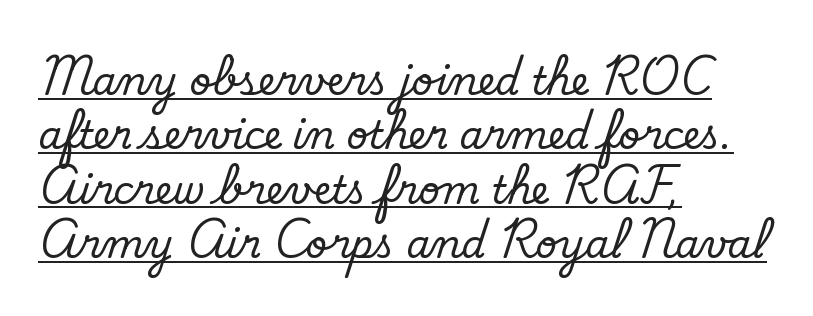
Q: Is the text bold? A: No.
Q: Is the typeface a serif or a sans-serif typeface? A: Sans-serif.
Q: Is the text underlined? A: Yes.
Q: How is the paragraph aligned? A: Left-aligned.
Q: Is the spacing between letters normal or unusually wide? A: Normal.
Q: Is the spacing between lines tight, normal or loose? A: Normal.
Q: Width (condensed, normal, or wide)? A: Normal.
Q: Stroke contrast? A: Low.
Q: x-height? A: Small.
Q: Monospaced? A: No.
